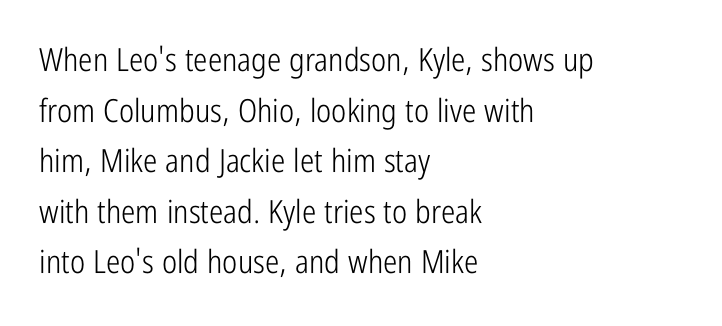
Each letter keeps its own natural width here, so spacing adapts to shape. One glance says typical: line gaps are just what's usual. The area under the type is left untouched. Weight: in the light-to-regular range. If you drew a ruler down the left edge, every line would touch it.
